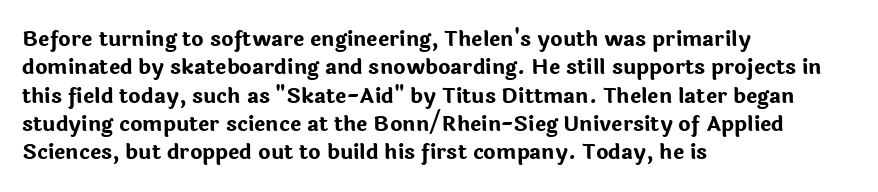
Q: Is the text bold? A: Yes.
Q: Is the text italic (slanted)? A: No, it is upright.
Q: Is the text underlined? A: No.
Q: How is the paragraph aligned? A: Left-aligned.
Q: Is the spacing between letters normal or unusually wide? A: Normal.
Q: Is the spacing between lines tight, normal or loose? A: Normal.
